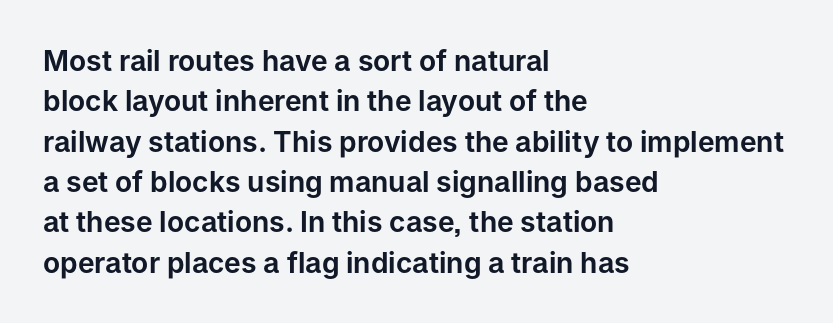
Characters remain perfectly vertical along every line. Varying glyph widths throughout — classic text-font behaviour. The face used here is a sans, in the tradition of grotesques and geometrics. Which margin do the lines hug? The left one — the right edge is uneven. Whoever set this chose a conventional vertical rhythm.
